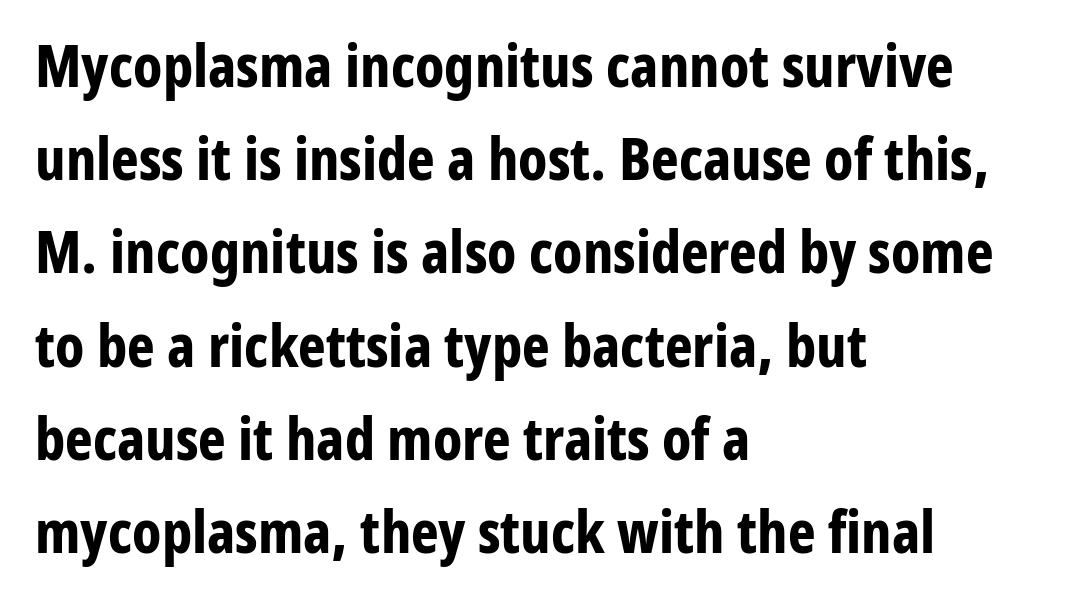
The image shows 59 px bold, condensed sans-serif type, upright; set left-aligned, normal line spacing (1.58x), normal letter spacing, not underlined; low stroke contrast and a medium x-height.
